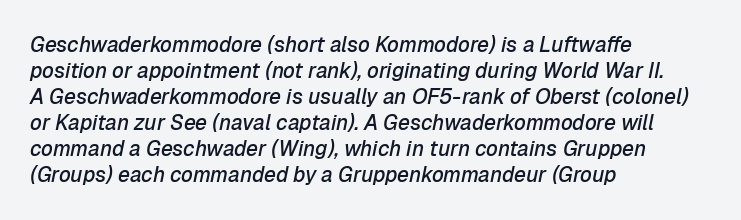
The image shows 21 px text type, italic (leaning right); set left-aligned, line spacing 1.24x, normal letter spacing, not underlined.
